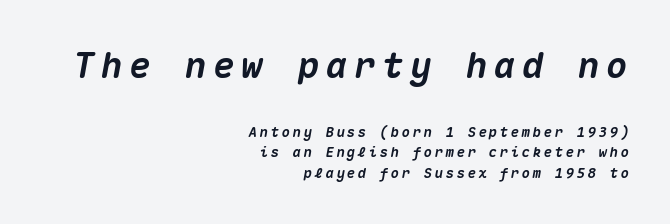
Q: Is the text bold? A: Yes.
Q: Is the text italic (slanted)? A: Yes, it leans right by about 10 degrees.
Q: Is the text underlined? A: No.
Q: How is the paragraph aligned? A: Right-aligned.
Q: Is the spacing between lines tight, normal or loose? A: Normal.
Q: Which block of text is set in a larger size, the first (top) or the second (bottom)? A: The first (top) one.
Q: Width (condensed, normal, or wide)? A: Normal.
Q: Stroke contrast? A: Medium.
Q: x-height? A: Medium.
Q: Monospaced? A: Yes.
